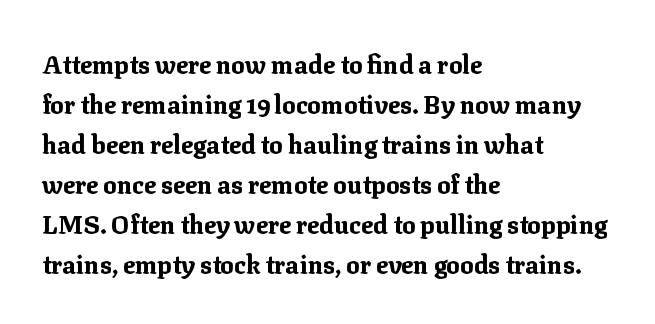
Q: Is the text bold? A: Yes.
Q: Is the text italic (slanted)? A: No, it is upright.
Q: Is the text underlined? A: No.
Q: How is the paragraph aligned? A: Left-aligned.
Q: Is the spacing between letters normal or unusually wide? A: Normal.
Q: Is the spacing between lines tight, normal or loose? A: Normal.
